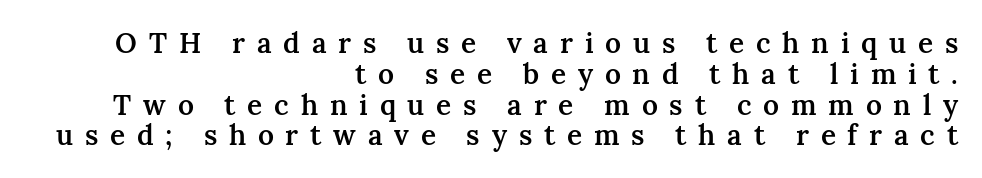
{"serif": "yes", "italic": "no", "bold": "semi", "weight": "semibold", "width": "normal", "stroke_contrast": "medium", "x_height": "medium", "monospaced": "no", "underline": "no", "align": "right", "line_spacing": "tight", "line_spacing_ratio": 1.1, "letter_spacing": "wide", "letter_spacing_em": 0.42, "glyph_px": 28}
